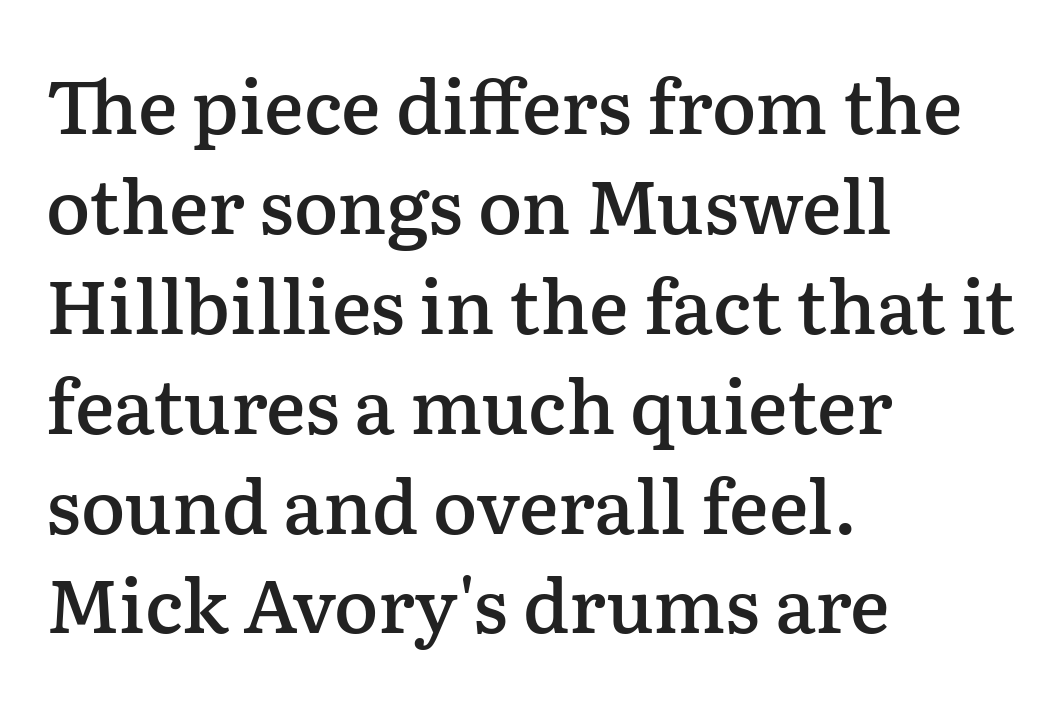
Is this a fixed-width face? No — the glyphs have proportional, varying widths. The axis of the letterforms is exactly vertical. The type family on display is of the serif kind. These lines keep a tight, regular rhythm from letter to letter.
